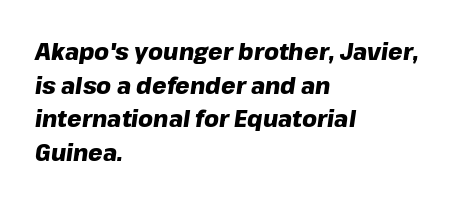
{"italic": "yes", "lean": "right", "slant_degrees": 8, "bold": "yes", "underline": "no", "align": "left", "line_spacing": "normal", "line_spacing_ratio": 1.46, "letter_spacing": "normal", "letter_spacing_em": 0.0, "glyph_px": 23}
